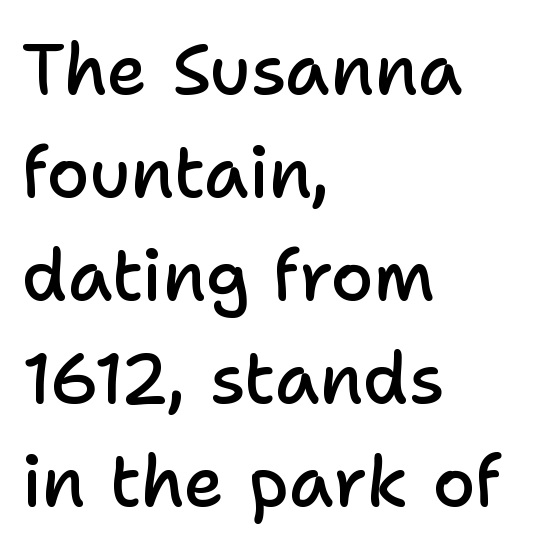
Are there feet on the stems? There aren't — it's a sans. These words are printed semibold, heavier than regular yet not bold. Spacing verdict: proportional, widths tailored to each character. Quick note: interline space is typical.
